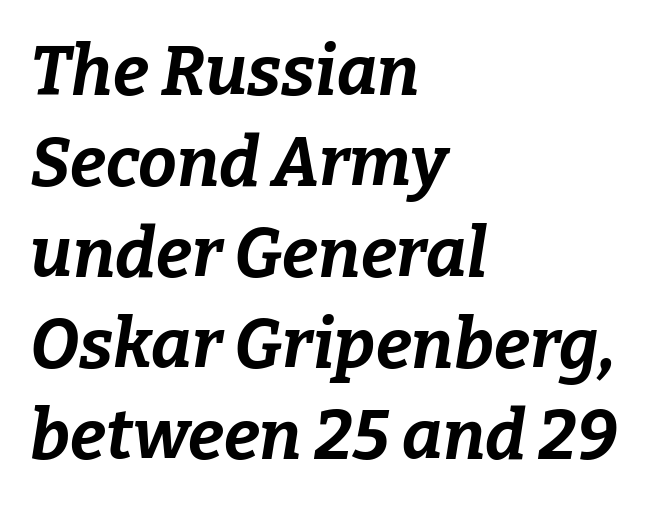
The typesetting leans heavy: a genuine bold. When letters slant like this, we call the style italic. Students, observe: this is what conventionally led text looks like. In terms of letterspacing, this is plain default setting.
